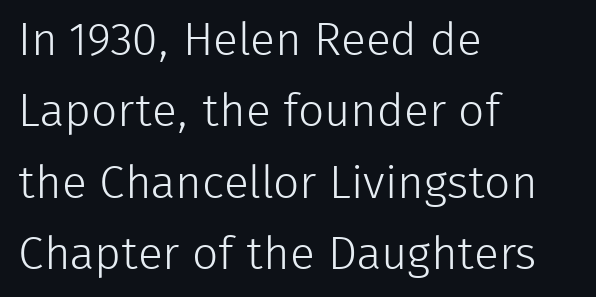
Standard letterfit; no display-style spreading of the glyphs. A classic flush-left, rag-right setting is used for this passage. A quiet, ordinary-to-light weight characterises the typeface. If you measured baseline to baseline, you'd find a middling distance. The type family on display is of the sans-serif kind. Italic? Not at all — the glyphs are vertical.
